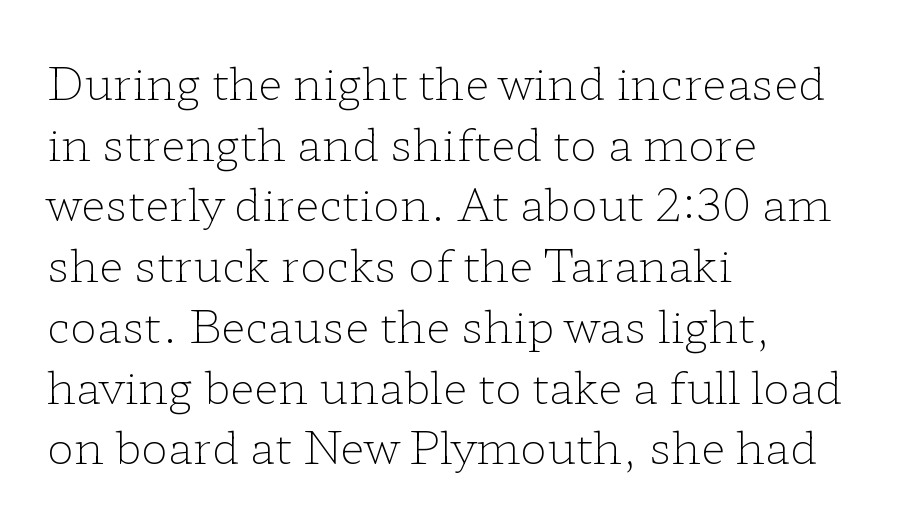
Q: Is the text bold? A: No.
Q: Is the text italic (slanted)? A: No, it is upright.
Q: Is the typeface a serif or a sans-serif typeface? A: Serif.
Q: Is the text underlined? A: No.
Q: How is the paragraph aligned? A: Left-aligned.
Q: Is the spacing between letters normal or unusually wide? A: Normal.
Q: Is the spacing between lines tight, normal or loose? A: Normal.
Q: Width (condensed, normal, or wide)? A: Wide.
Q: Stroke contrast? A: Low.
Q: x-height? A: Medium.
Q: Monospaced? A: No.
